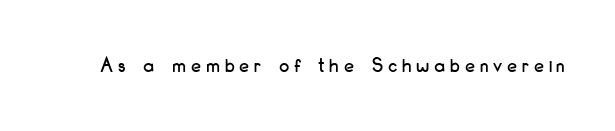
{"italic": "no", "underline": "no", "letter_spacing": "wide", "letter_spacing_em": 0.23, "glyph_px": 22}
